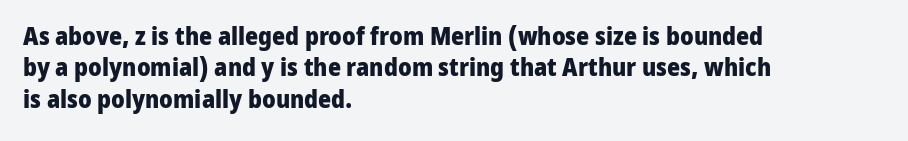
The image shows 25 px bold type, upright; set left-aligned, normal line spacing (1.26x), normal letter spacing, not underlined.
